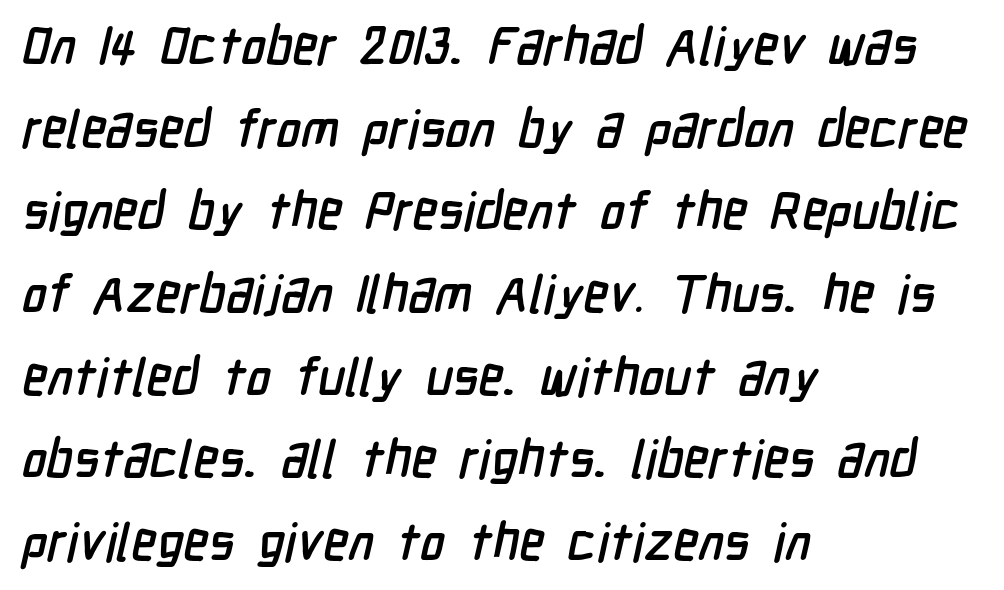
{"serif": "no", "width": "condensed", "stroke_contrast": "low", "x_height": "medium", "monospaced": "no", "underline": "no", "align": "left", "line_spacing": "normal", "line_spacing_ratio": 1.59, "letter_spacing": "normal", "letter_spacing_em": 0.0, "glyph_px": 52}
